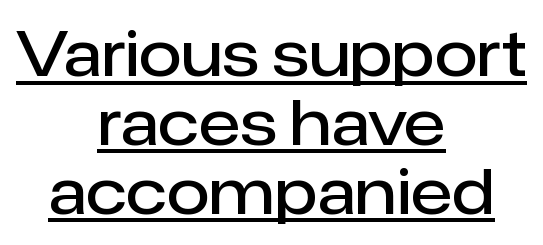
One-word summary of the alignment: center. A typesetter would call this zero additional tracking. Is there any slant? The stems are plumb. The specimen includes a rule beneath the text block's lines.
